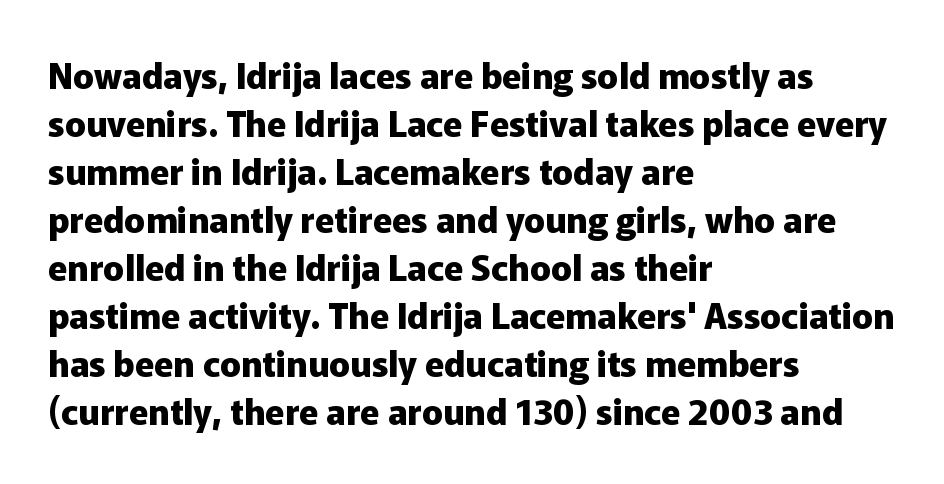
Q: Is the text bold? A: Yes.
Q: Is the text italic (slanted)? A: No, it is upright.
Q: Is the typeface a serif or a sans-serif typeface? A: Sans-serif.
Q: Is the text underlined? A: No.
Q: How is the paragraph aligned? A: Left-aligned.
Q: Is the spacing between letters normal or unusually wide? A: Normal.
Q: Is the spacing between lines tight, normal or loose? A: Normal.
Q: Width (condensed, normal, or wide)? A: Normal.
Q: Stroke contrast? A: Low.
Q: x-height? A: Medium.
Q: Monospaced? A: No.
